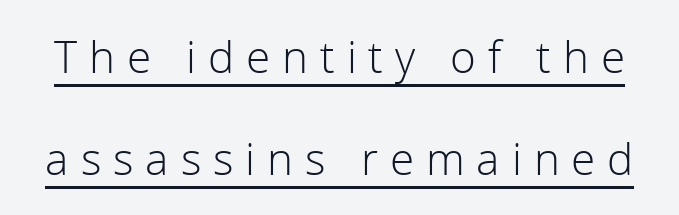
The image shows 44 px light sans-serif type, upright; set loose line spacing (2.32x), unusually wide letter spacing (+0.27 em), underlined; low stroke contrast and a medium x-height.
